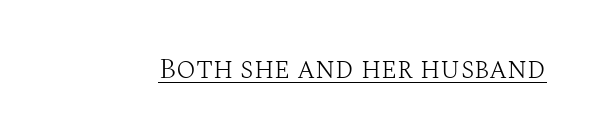
Q: Is the text bold? A: No.
Q: Is the text italic (slanted)? A: No, it is upright.
Q: Is the typeface a serif or a sans-serif typeface? A: Serif.
Q: Is the text underlined? A: Yes.
Q: Is the spacing between letters normal or unusually wide? A: Normal.
Q: Width (condensed, normal, or wide)? A: Normal.
Q: Stroke contrast? A: Medium.
Q: x-height? A: Large.
Q: Monospaced? A: No.
